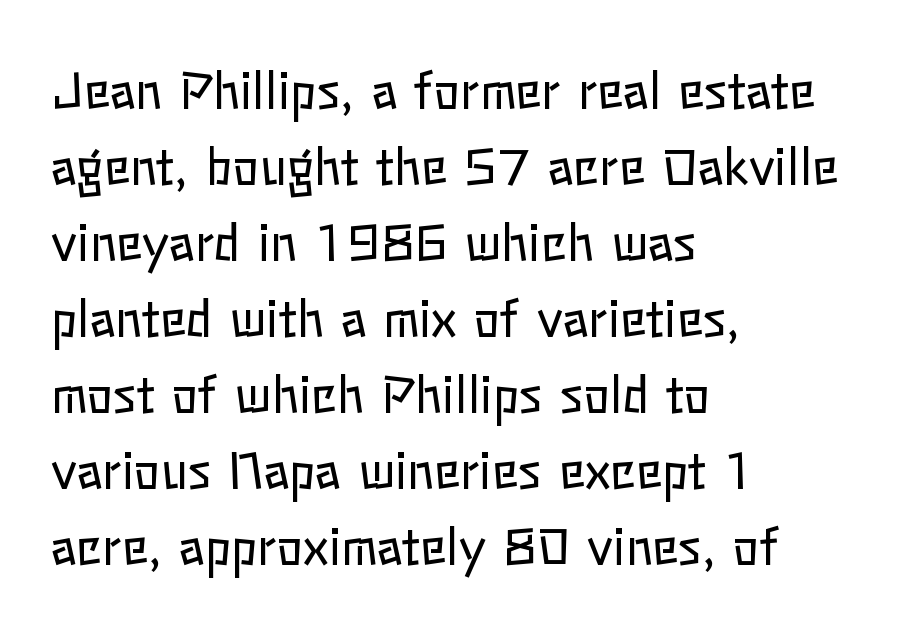
{"italic": "no", "bold": "no", "weight": "regular", "width": "normal", "stroke_contrast": "low", "x_height": "medium", "monospaced": "no", "underline": "no", "align": "left", "line_spacing": "normal", "line_spacing_ratio": 1.55, "letter_spacing": "normal", "letter_spacing_em": 0.0, "glyph_px": 49}
